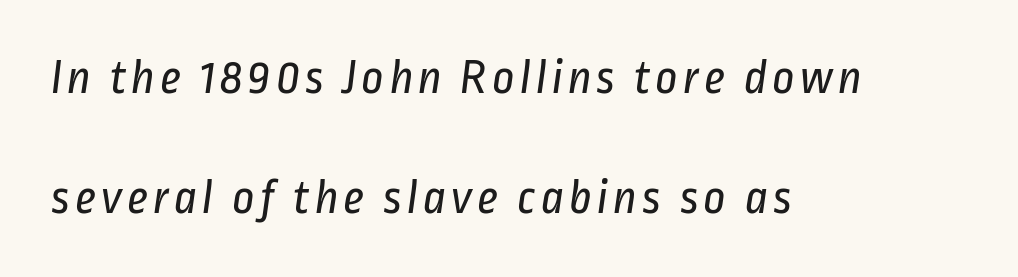
Q: Is the text bold? A: No.
Q: Is the typeface a serif or a sans-serif typeface? A: Sans-serif.
Q: Is the text underlined? A: No.
Q: How is the paragraph aligned? A: Left-aligned.
Q: Is the spacing between lines tight, normal or loose? A: Loose.
Q: Width (condensed, normal, or wide)? A: Condensed.
Q: Stroke contrast? A: Low.
Q: x-height? A: Medium.
Q: Monospaced? A: No.
